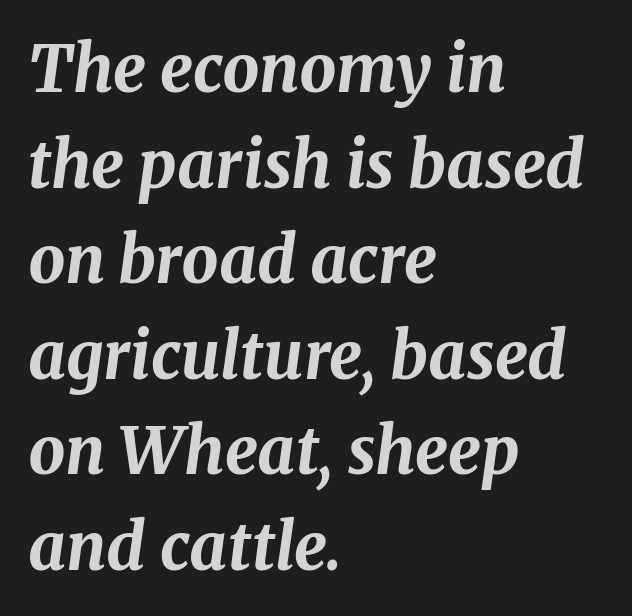
Whoever set this chose a conventional vertical rhythm. Each glyph is drawn with heavy, bold strokes. The text carries the slant typical of an italic or oblique font. Descenders are the only things crossing below the line. Tracking value appears to be zero — textbook default spacing.
